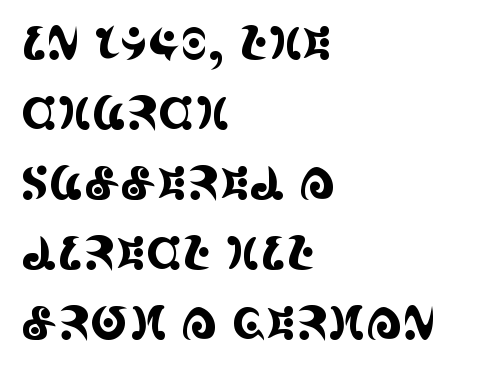
Compared with typical paragraphs, the rows here are spaced about the same. A typesetter would label this face a serif. Spacing between characters is what you'd get straight out of the box. The specimen reads as upright at a glance. The space beneath each line is pristine and unruled. The passage is arranged the way most books set body copy — flush left.
